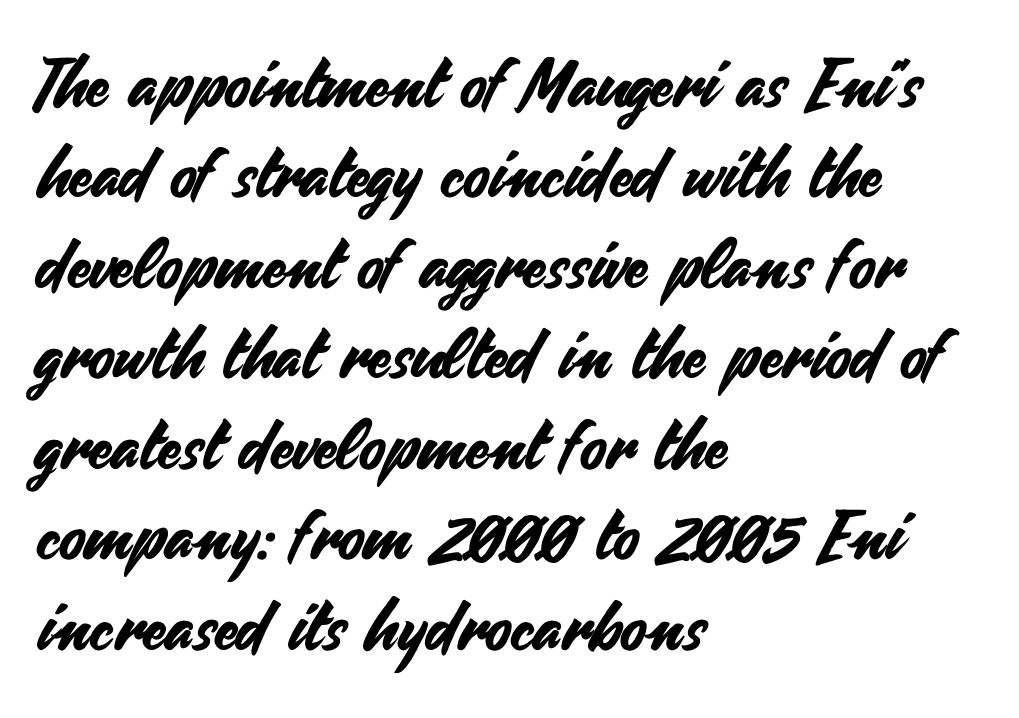
The image shows 68 px sans-serif type; set left-aligned, normal line spacing (1.33x), normal letter spacing, not underlined; medium stroke contrast and a small x-height.
